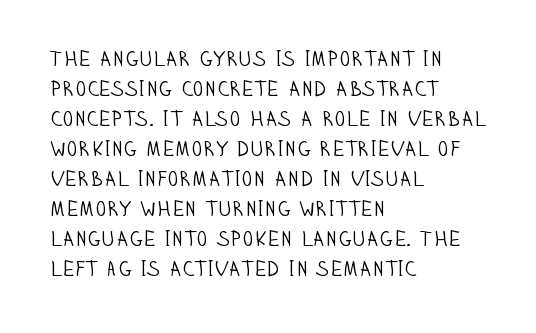
{"italic": "no", "bold": "no", "underline": "no", "align": "left", "line_spacing": "normal", "line_spacing_ratio": 1.43, "letter_spacing": "normal", "letter_spacing_em": 0.0, "glyph_px": 21}
